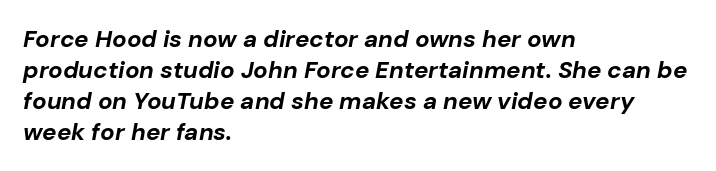
The image shows 24 px bold type, italic (leaning right); set left-aligned, normal line spacing (1.29x), normal letter spacing, not underlined.
